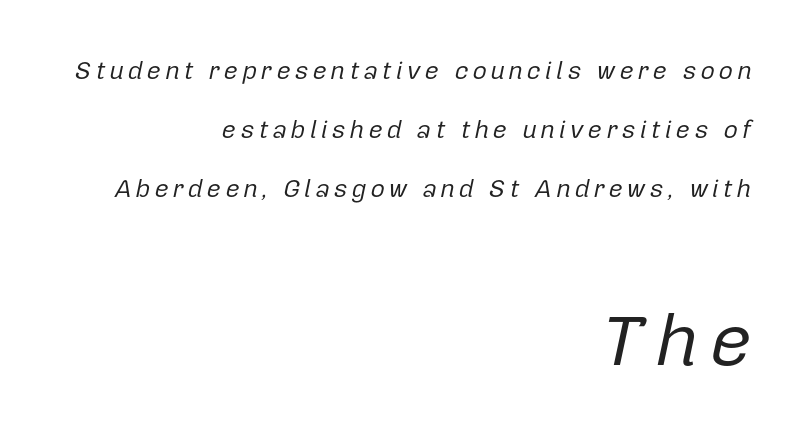
No word sits above an underline. Horizontally, the lines are justified to the trailing edge only. The lines are spread far apart with generous leading. Tall strokes in this sample are angled rather than plumb.
